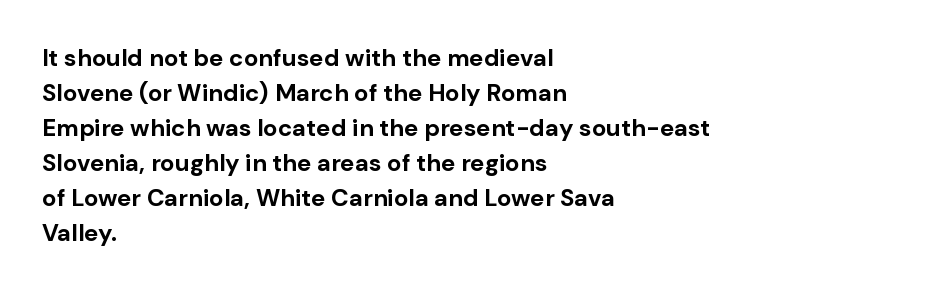
Q: Is the text bold? A: Yes.
Q: Is the text italic (slanted)? A: No, it is upright.
Q: Is the text underlined? A: No.
Q: How is the paragraph aligned? A: Left-aligned.
Q: Is the spacing between letters normal or unusually wide? A: Normal.
Q: Is the spacing between lines tight, normal or loose? A: Normal.
